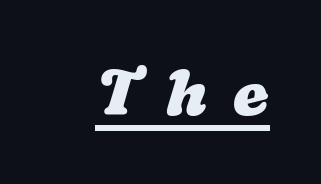
Q: Is the text bold? A: Yes.
Q: Is the text underlined? A: Yes.
Q: Is the spacing between letters normal or unusually wide? A: Unusually wide.
Q: Width (condensed, normal, or wide)? A: Wide.
Q: Stroke contrast? A: Low.
Q: x-height? A: Medium.
Q: Monospaced? A: No.
